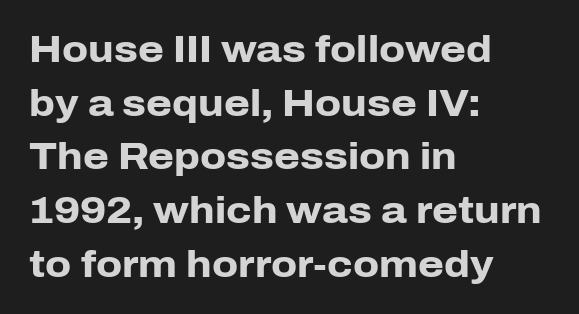
Casual observation: everything's shoved over to the left. Short note: letters normally spaced. Notice how the stems are strictly vertical — no italics here. A typesetter would call this leading conventional body-copy spacing. The rendering uses natural spacing where letterforms have individual widths.
